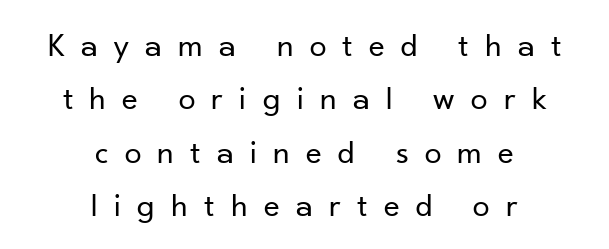
The image shows 34 px regular-weight sans-serif type, upright; set centered, normal line spacing (1.57x), unusually wide letter spacing (+0.48 em), not underlined; low stroke contrast and a small x-height.
